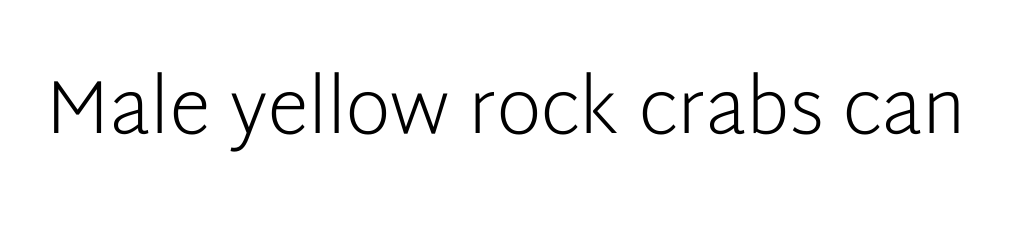
{"serif": "no", "italic": "no", "bold": "no", "weight": "light", "width": "normal", "stroke_contrast": "low", "x_height": "medium", "monospaced": "no", "underline": "no", "letter_spacing": "normal", "letter_spacing_em": 0.0, "glyph_px": 76}
